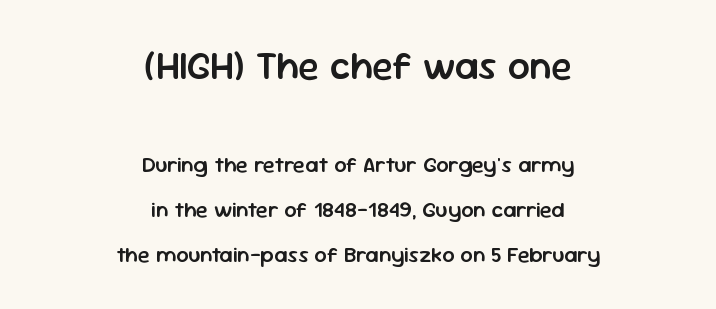
{"serif": "no", "italic": "no", "bold": "semi", "weight": "semibold", "width": "normal", "stroke_contrast": "low", "x_height": "medium", "monospaced": "no", "underline": "no", "align": "center", "line_spacing": "loose", "line_spacing_ratio": 2.03, "letter_spacing": "normal", "letter_spacing_em": 0.0, "larger_block": "first", "size_ratio": 1.77, "glyph_px": 39}
